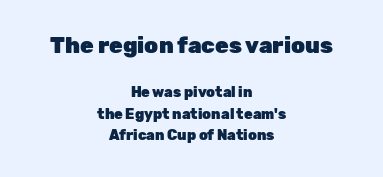
The image shows 22 px bold type, upright; set centered, normal line spacing (1.53x), normal letter spacing, not underlined; the first (top) block is 1.57x larger.
